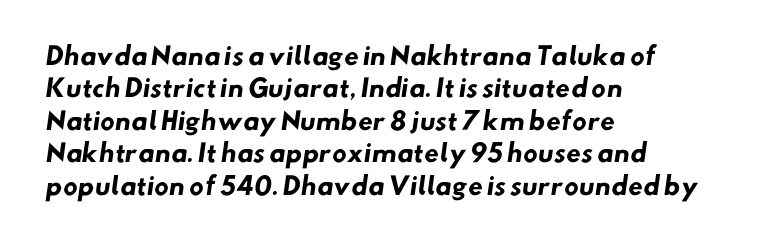
{"bold": "yes", "underline": "no", "align": "left", "line_spacing": "normal", "line_spacing_ratio": 1.35, "letter_spacing": "normal", "letter_spacing_em": 0.0, "glyph_px": 24}
